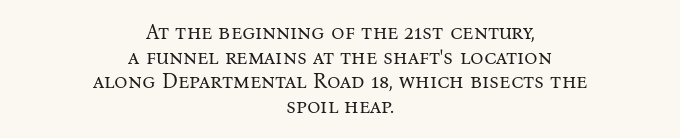
Q: Is the text bold? A: No.
Q: Is the text italic (slanted)? A: No, it is upright.
Q: Is the text underlined? A: No.
Q: How is the paragraph aligned? A: Centered.
Q: Is the spacing between letters normal or unusually wide? A: Normal.
